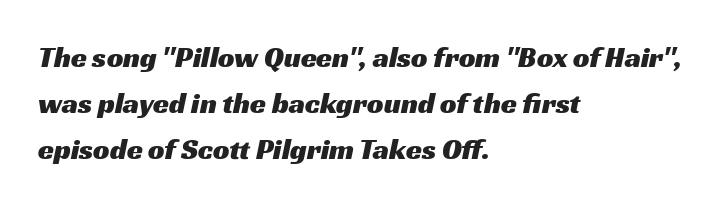
The image shows 29 px wide sans-serif type; set left-aligned, normal line spacing (1.58x), normal letter spacing, not underlined; medium stroke contrast and a medium x-height.
